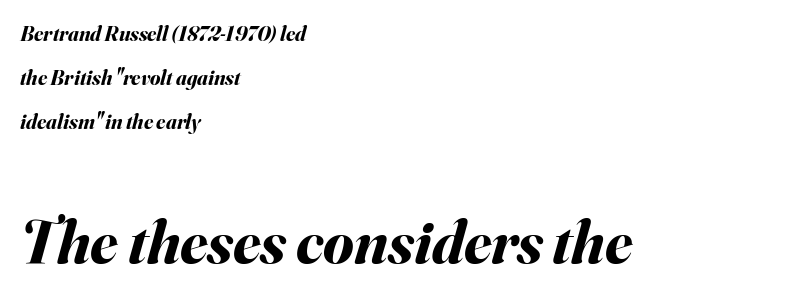
{"italic": "yes", "lean": "right", "slant_degrees": 16, "bold": "yes", "weight": "bold", "width": "normal", "stroke_contrast": "medium", "x_height": "small", "monospaced": "no", "underline": "no", "align": "left", "line_spacing": "loose", "line_spacing_ratio": 2.1, "letter_spacing": "normal", "letter_spacing_em": 0.0, "larger_block": "second", "size_ratio": 2.95, "glyph_px": 62}
